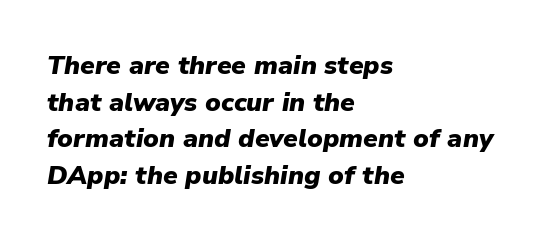
{"italic": "yes", "lean": "right", "slant_degrees": 9, "bold": "yes", "underline": "no", "align": "left", "line_spacing": "normal", "line_spacing_ratio": 1.41, "letter_spacing": "normal", "letter_spacing_em": 0.0, "glyph_px": 26}
